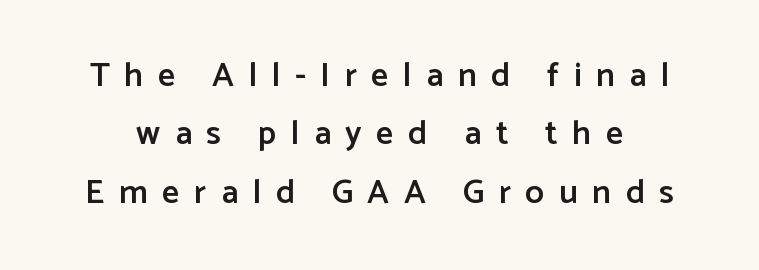
The image shows 34 px semibold sans-serif type, upright; set line spacing 1.72x, unusually wide letter spacing (+0.43 em), not underlined; low stroke contrast and a medium x-height.
